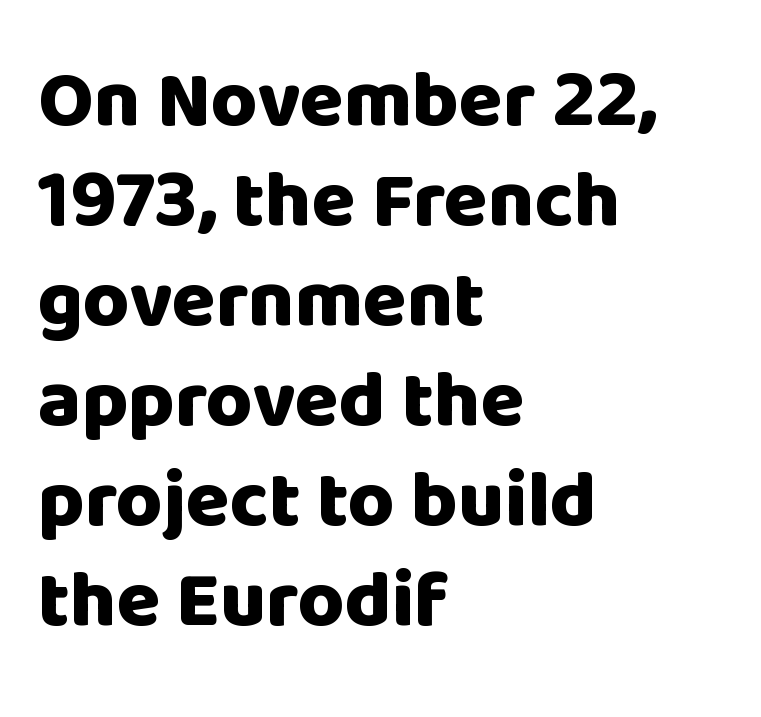
Line starts are locked; line ends wander. The tracking reads as untouched default to a designer's eye. In terms of letterform style, serifs are entirely absent. Weight: bold. Compared with typical paragraphs, the rows here are spaced about the same. Nope, not italic — everything's standing straight.
